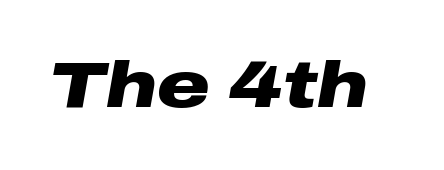
The image shows 65 px heavy, wide type, italic (leaning right); set normal letter spacing, not underlined; low stroke contrast and a medium x-height.
